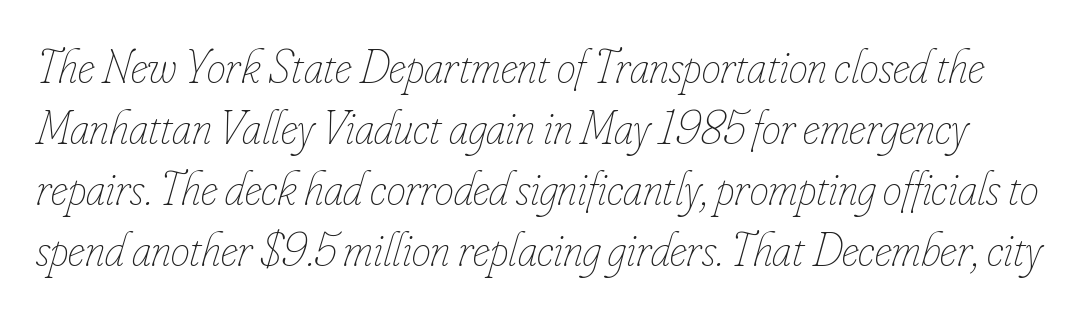
Q: Is the text bold? A: No.
Q: Is the text italic (slanted)? A: Yes, it leans right by about 16 degrees.
Q: Is the text underlined? A: No.
Q: Is the spacing between letters normal or unusually wide? A: Normal.
Q: Is the spacing between lines tight, normal or loose? A: Normal.
Q: Width (condensed, normal, or wide)? A: Condensed.
Q: Stroke contrast? A: Low.
Q: x-height? A: Small.
Q: Monospaced? A: No.
